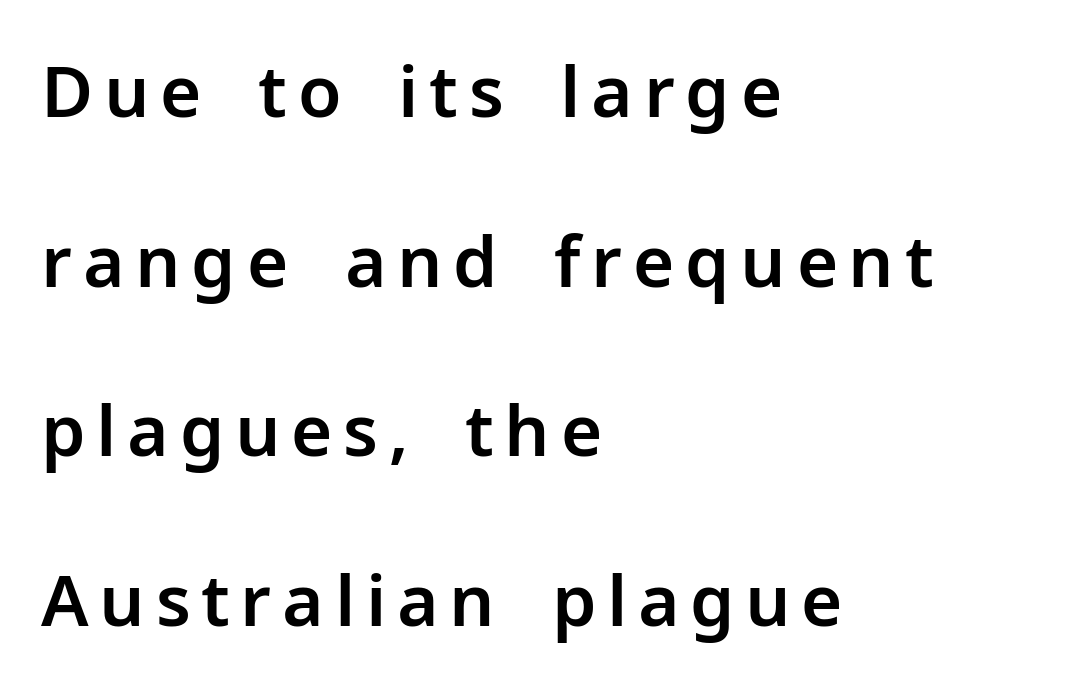
The image shows 71 px sans-serif type, upright; set left-aligned, loose line spacing (2.39x), not underlined; low stroke contrast and a medium x-height.
